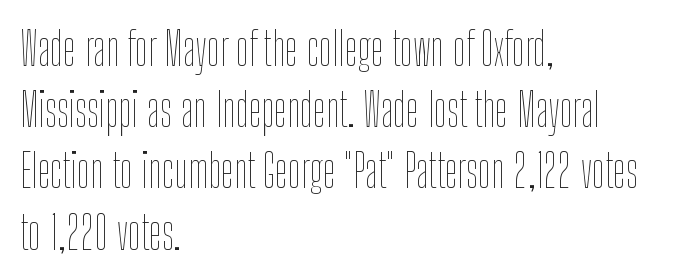
The image shows 46 px thin, condensed type, upright; set left-aligned, normal line spacing (1.33x), normal letter spacing, not underlined; low stroke contrast and a medium x-height.
